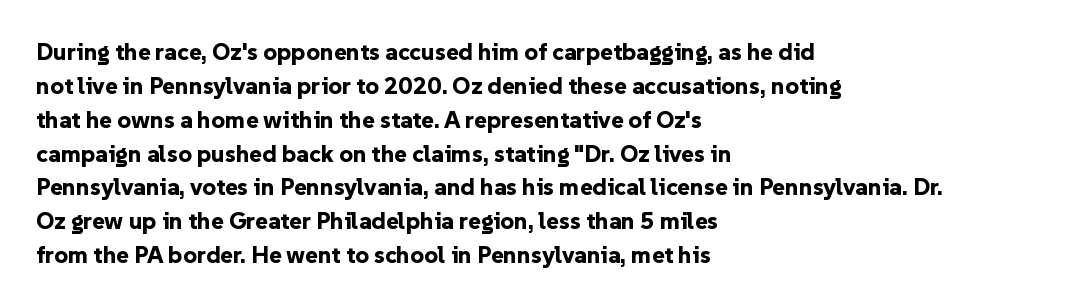
{"italic": "no", "bold": "yes", "underline": "no", "align": "left", "line_spacing": "normal", "line_spacing_ratio": 1.41, "letter_spacing": "normal", "letter_spacing_em": 0.0, "glyph_px": 24}
